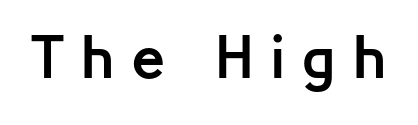
{"serif": "no", "italic": "no", "bold": "yes", "weight": "semibold", "width": "normal", "stroke_contrast": "low", "x_height": "medium", "monospaced": "no", "underline": "no", "letter_spacing": "wide", "letter_spacing_em": 0.26, "glyph_px": 62}
